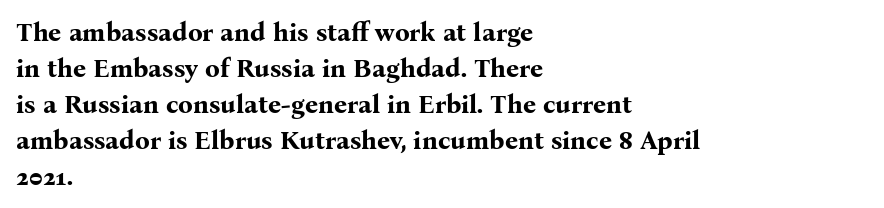
Weight: bold. Inter-character spacing is left at the font's built-in metrics. Check the space under the baseline: it is left empty. These lines sit exactly where default settings would place them. Compared with a centered layout, this one pins lines to the left instead.
